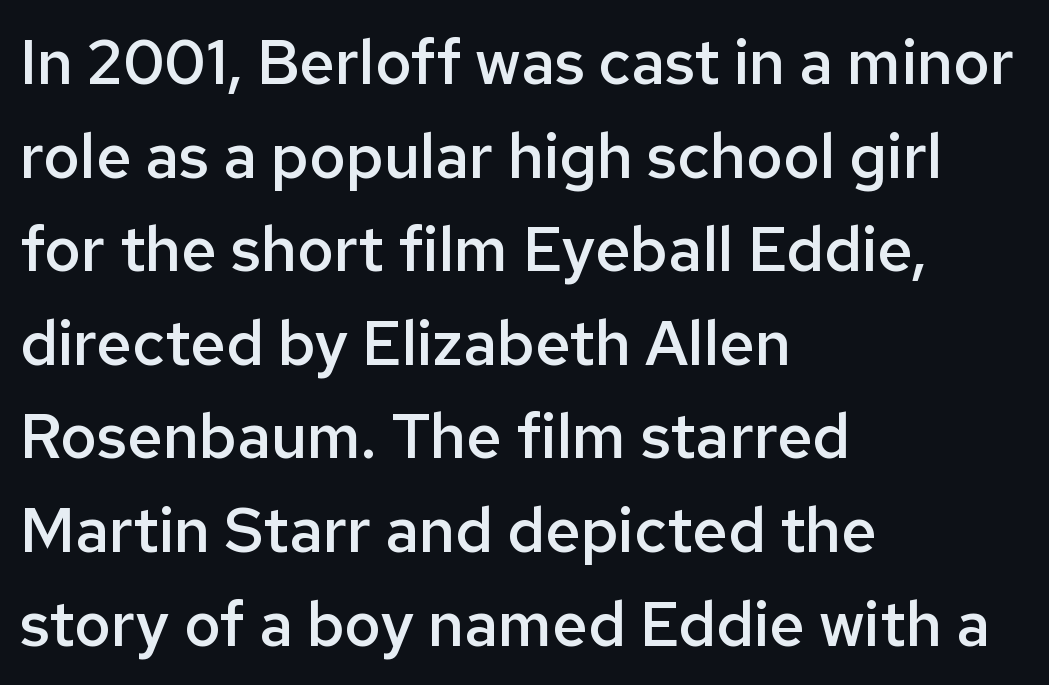
{"serif": "no", "italic": "no", "bold": "semi", "weight": "semibold", "width": "normal", "stroke_contrast": "low", "x_height": "medium", "monospaced": "no", "underline": "no", "align": "left", "line_spacing": "normal", "line_spacing_ratio": 1.51, "letter_spacing": "normal", "letter_spacing_em": 0.0, "glyph_px": 62}
